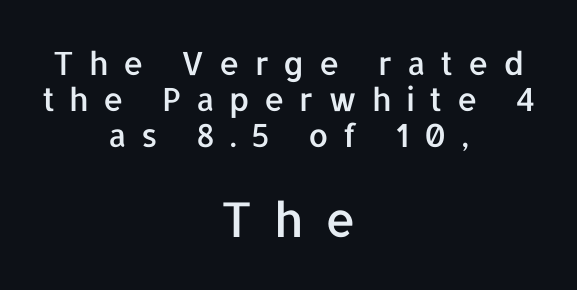
The image shows 48 px sans-serif type, upright; set centered, tight line spacing (1.12x), unusually wide letter spacing (+0.46 em), not underlined; the second (bottom) block is 1.5x larger; low stroke contrast and a medium x-height.
